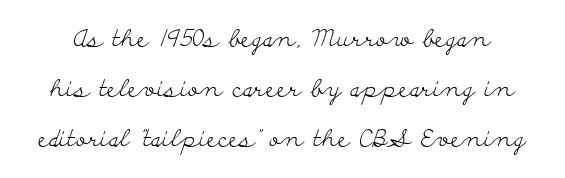
Q: Is the text bold? A: No.
Q: Is the text italic (slanted)? A: Yes.
Q: Is the text underlined? A: No.
Q: Is the spacing between letters normal or unusually wide? A: Normal.
Q: Is the spacing between lines tight, normal or loose? A: Loose.
